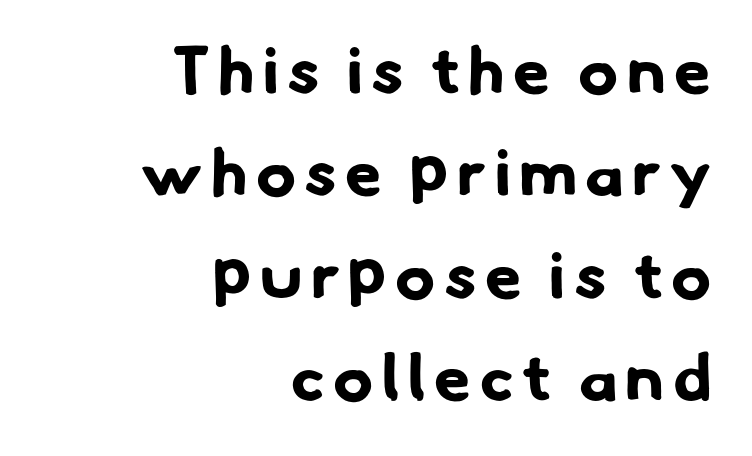
Q: Is the text bold? A: Yes.
Q: Is the typeface a serif or a sans-serif typeface? A: Sans-serif.
Q: Is the text underlined? A: No.
Q: How is the paragraph aligned? A: Right-aligned.
Q: Is the spacing between lines tight, normal or loose? A: Normal.
Q: Width (condensed, normal, or wide)? A: Normal.
Q: Stroke contrast? A: Low.
Q: x-height? A: Small.
Q: Monospaced? A: No.
